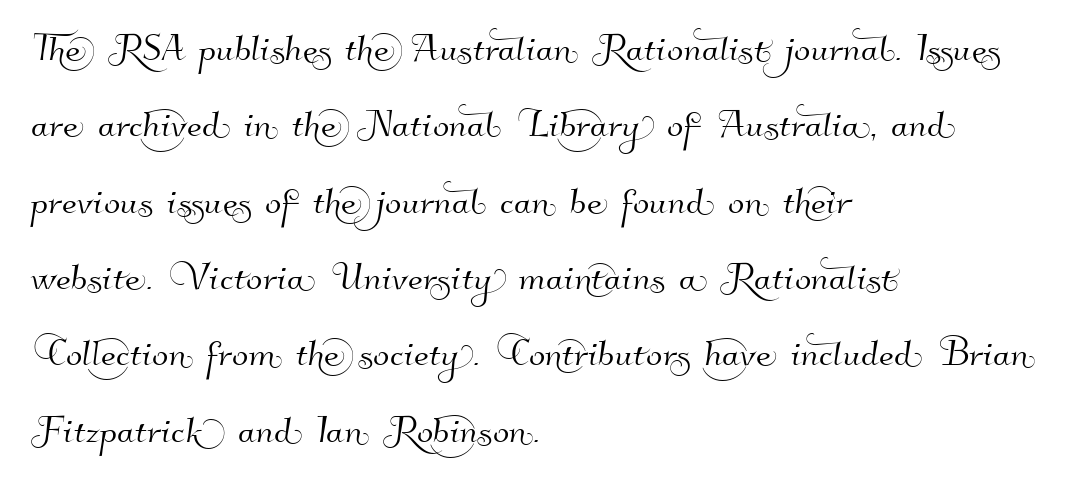
The image shows 48 px sans-serif type; set left-aligned, normal line spacing (1.59x), normal letter spacing, not underlined; high stroke contrast and a small x-height.
